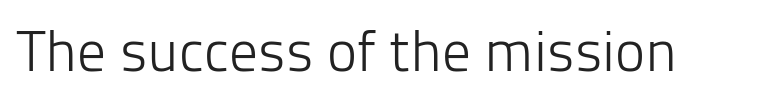
The image shows 57 px light sans-serif type, upright; set normal letter spacing, not underlined; low stroke contrast and a medium x-height.
